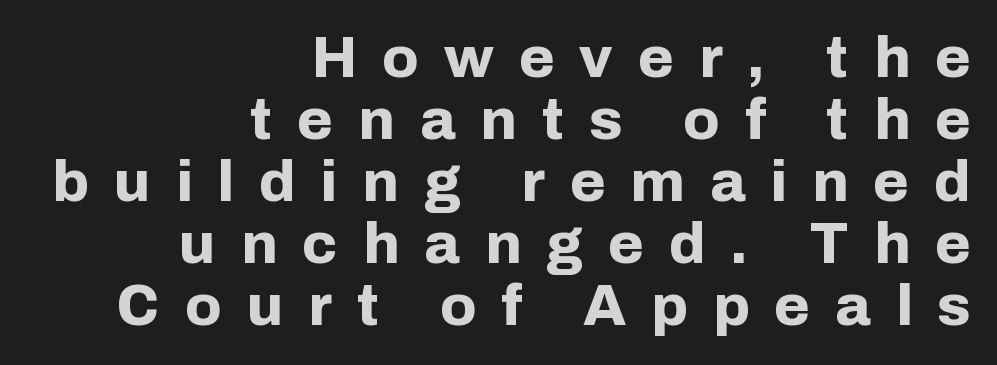
Q: Is the text bold? A: Yes.
Q: Is the text italic (slanted)? A: No, it is upright.
Q: Is the typeface a serif or a sans-serif typeface? A: Sans-serif.
Q: Is the text underlined? A: No.
Q: How is the paragraph aligned? A: Right-aligned.
Q: Is the spacing between letters normal or unusually wide? A: Unusually wide.
Q: Is the spacing between lines tight, normal or loose? A: Tight.
Q: Width (condensed, normal, or wide)? A: Normal.
Q: Stroke contrast? A: Low.
Q: x-height? A: Medium.
Q: Monospaced? A: No.
